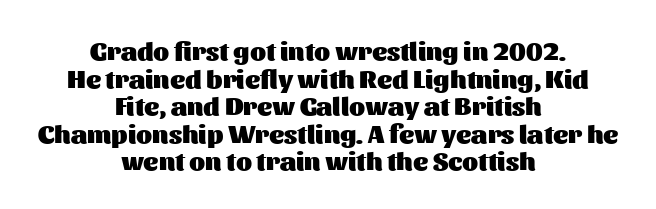
Q: Is the text bold? A: Yes.
Q: Is the text italic (slanted)? A: No, it is upright.
Q: Is the text underlined? A: No.
Q: How is the paragraph aligned? A: Centered.
Q: Is the spacing between letters normal or unusually wide? A: Normal.
Q: Is the spacing between lines tight, normal or loose? A: Tight.
